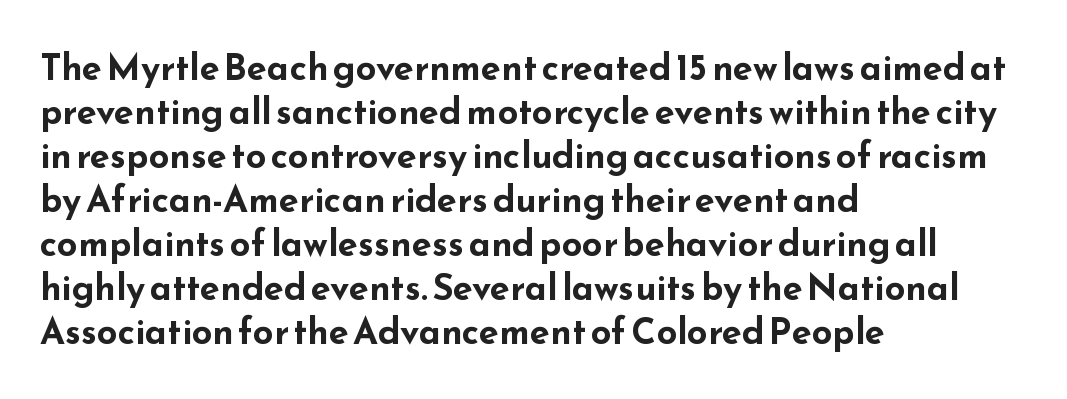
{"serif": "no", "italic": "no", "bold": "yes", "weight": "bold", "width": "wide", "stroke_contrast": "low", "x_height": "small", "monospaced": "no", "underline": "no", "align": "left", "line_spacing_ratio": 1.22, "letter_spacing": "normal", "letter_spacing_em": 0.0, "glyph_px": 36}
